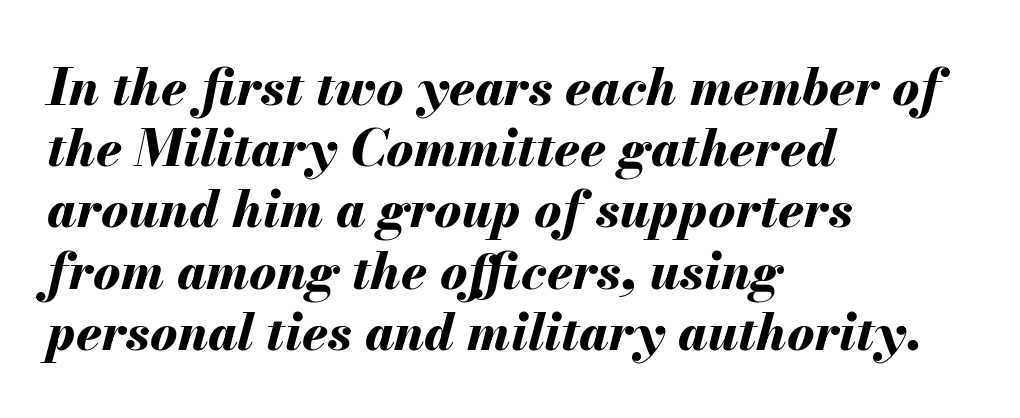
The image shows 51 px bold type, italic (leaning right); set left-aligned, line spacing 1.2x, normal letter spacing, not underlined; medium stroke contrast and a small x-height.
